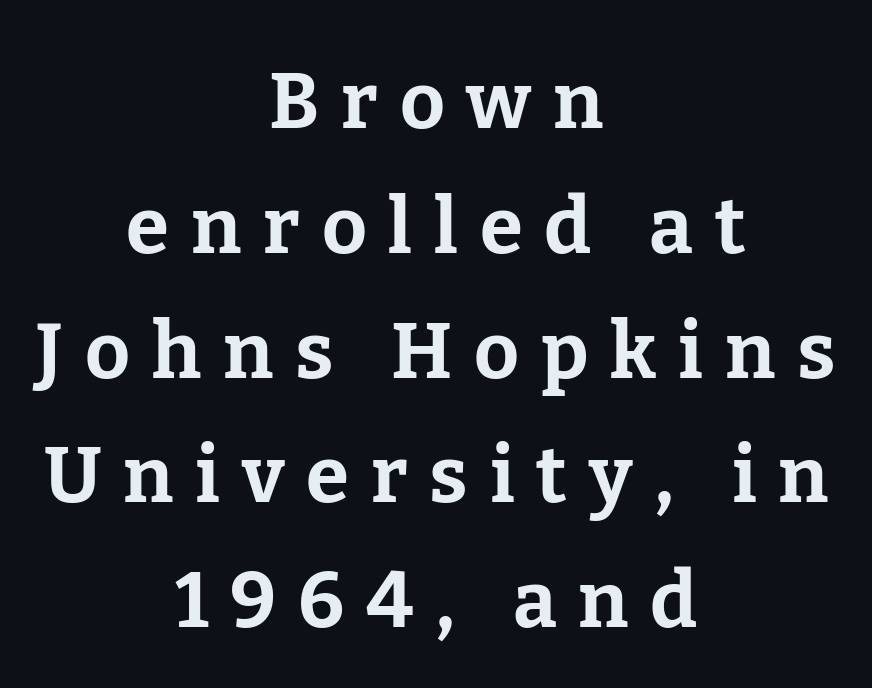
The space between consecutive lines is moderate. Here the designer chose a conventional face with non-uniform glyph widths. Each word looks stretched out because of the extra space between its letters. This sample is center-justified, so both line endings float freely. The type sits square on the baseline with zero lean.
